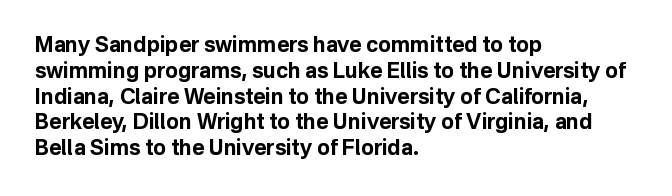
The image shows 21 px bold type, upright; set left-aligned, line spacing 1.23x, normal letter spacing, not underlined.
